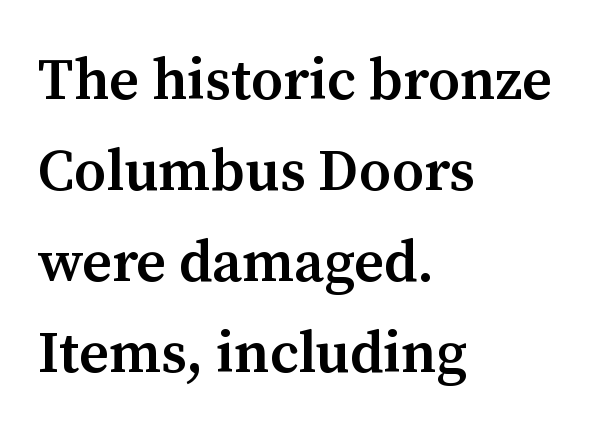
{"serif": "yes", "italic": "no", "bold": "semi", "weight": "semibold", "width": "normal", "stroke_contrast": "medium", "x_height": "medium", "monospaced": "no", "underline": "no", "align": "left", "line_spacing": "normal", "line_spacing_ratio": 1.57, "letter_spacing": "normal", "letter_spacing_em": 0.0, "glyph_px": 58}
